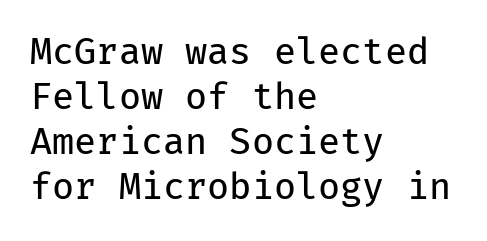
This is the regular roman posture of the typeface. Bold? No — there's no thickening of the strokes. Here the designer chose a console-style face with uniform glyph widths. This sample uses plain, unmodified letter spacing. Descender tails drop into unmarked territory.
